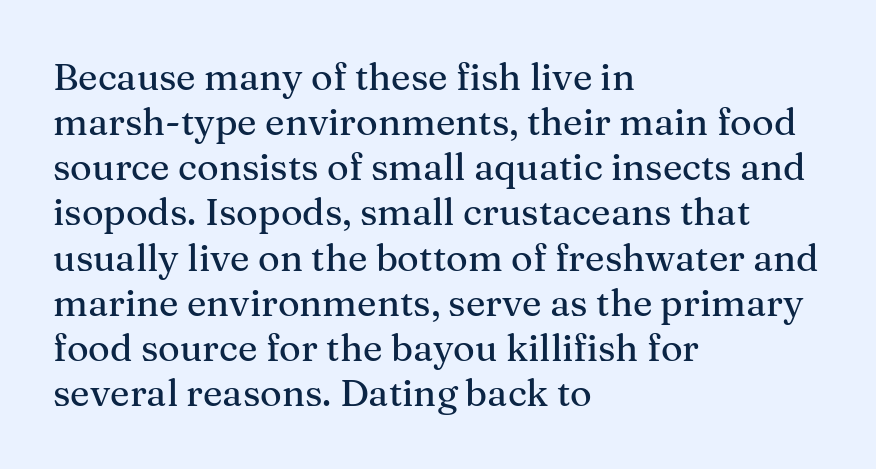
What stands out about the letter spacing? Nothing — it is the standard amount. You can tell it's not italic because the verticals are truly vertical. The face used here is proportionally spaced, like ordinary book or web type. Teacher's note: observe the even left margin — that is flush-left alignment. The words here are not underlined.
